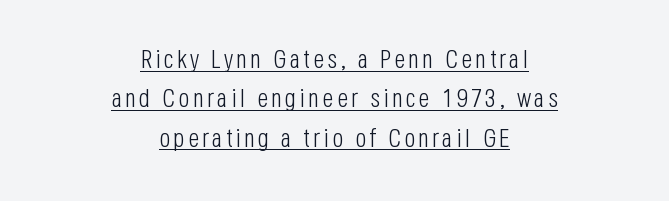
{"italic": "no", "bold": "no", "underline": "yes", "align": "center", "line_spacing": "normal", "line_spacing_ratio": 1.51, "glyph_px": 26}
